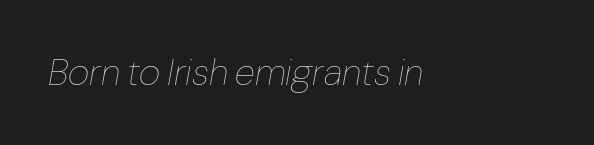
Letters rest on an invisible, unmarked baseline. You could not count columns in this text — the font is proportionally spaced. Heaviness? Minimal to ordinary, like unemphasized prose. Nobody touched the tracking dial on this one. Every character sits at an angle, as italics do.
